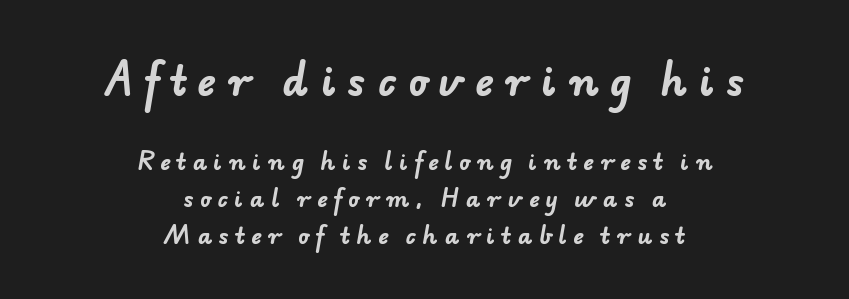
Q: Is the text bold? A: Yes.
Q: Is the typeface a serif or a sans-serif typeface? A: Sans-serif.
Q: Is the text underlined? A: No.
Q: How is the paragraph aligned? A: Centered.
Q: Is the spacing between letters normal or unusually wide? A: Unusually wide.
Q: Is the spacing between lines tight, normal or loose? A: Normal.
Q: Which block of text is set in a larger size, the first (top) or the second (bottom)? A: The first (top) one.
Q: Width (condensed, normal, or wide)? A: Normal.
Q: Stroke contrast? A: Low.
Q: x-height? A: Small.
Q: Monospaced? A: No.
